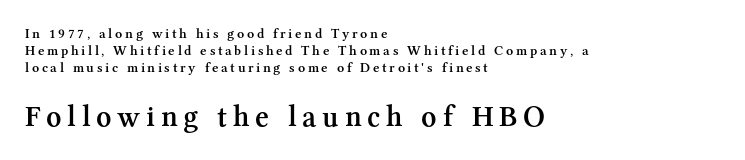
{"serif": "yes", "italic": "no", "bold": "semi", "weight": "semibold", "width": "normal", "stroke_contrast": "medium", "x_height": "medium", "monospaced": "no", "underline": "no", "align": "left", "line_spacing_ratio": 1.2, "larger_block": "second", "size_ratio": 2.14, "glyph_px": 30}
